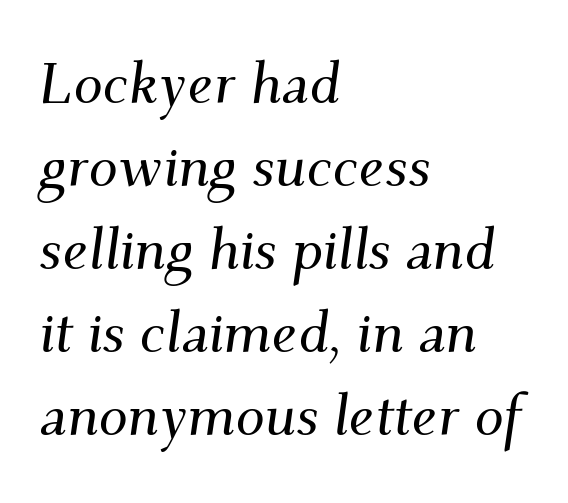
The image shows 58 px serif type, italic (leaning right); set left-aligned, normal line spacing (1.43x), normal letter spacing, not underlined; medium stroke contrast and a small x-height.
